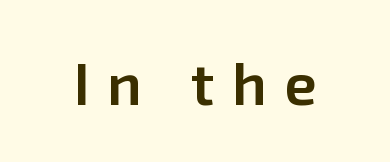
The image shows 59 px semibold sans-serif type, upright; set unusually wide letter spacing (+0.3 em), not underlined; low stroke contrast and a medium x-height.
